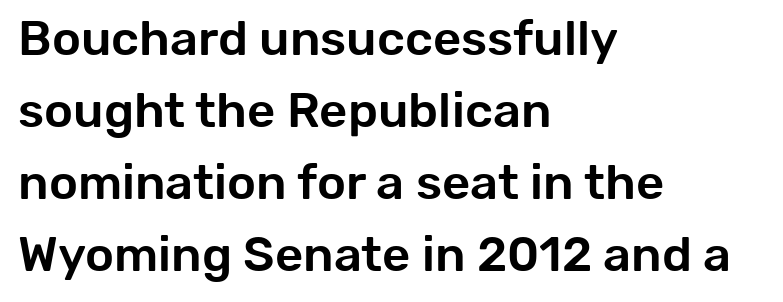
When letters stand straight like this, we call the style roman or upright. The rendering uses natural spacing where letterforms have individual widths. Short and long lines alike share a common starting point at left. The font family rendered here belongs to the sans-serif group. Here the glyphs are tracked normally, forming tight word shapes. Honestly, there is no underline to notice here at all.
